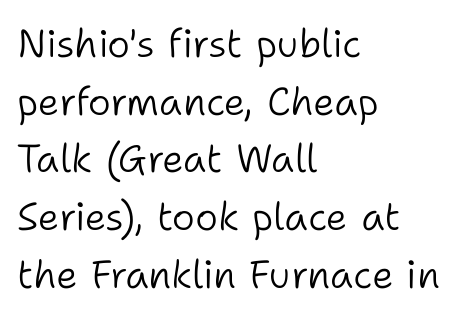
The strokes carry an ordinary text weight at most. Compared with a centered layout, this one pins lines to the left instead. Posture: upright roman. The type family on display is of the sans-serif kind.
